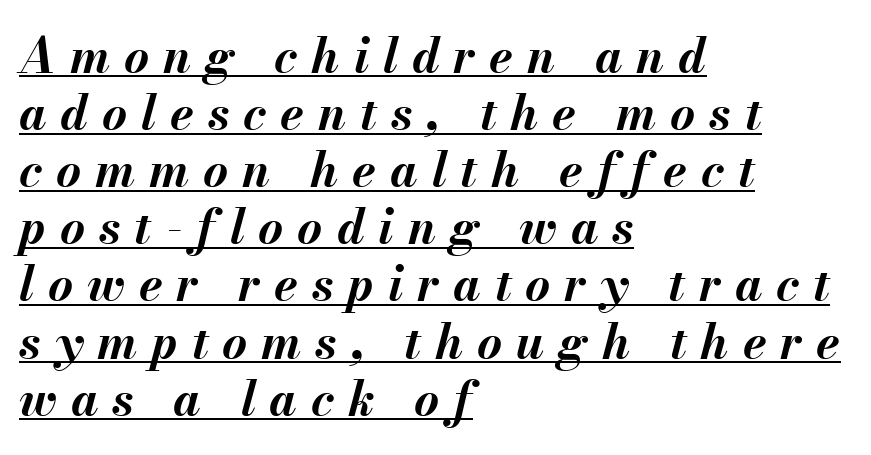
The image shows 48 px bold type, italic (leaning right); set left-aligned, line spacing 1.19x, unusually wide letter spacing (+0.29 em), underlined; medium stroke contrast and a small x-height.
